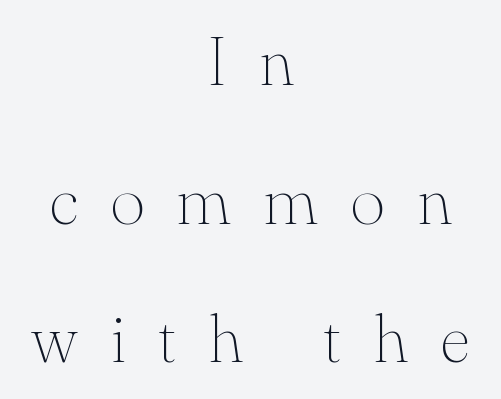
{"serif": "yes", "italic": "no", "bold": "no", "weight": "thin", "width": "normal", "stroke_contrast": "medium", "x_height": "small", "monospaced": "no", "underline": "no", "align": "center", "line_spacing": "loose", "line_spacing_ratio": 2.04, "letter_spacing": "wide", "letter_spacing_em": 0.47, "glyph_px": 68}
